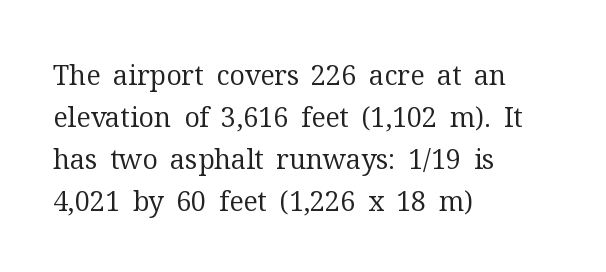
{"italic": "no", "bold": "no", "underline": "no", "align": "left", "line_spacing": "normal", "line_spacing_ratio": 1.55, "letter_spacing": "normal", "letter_spacing_em": 0.0, "glyph_px": 27}
